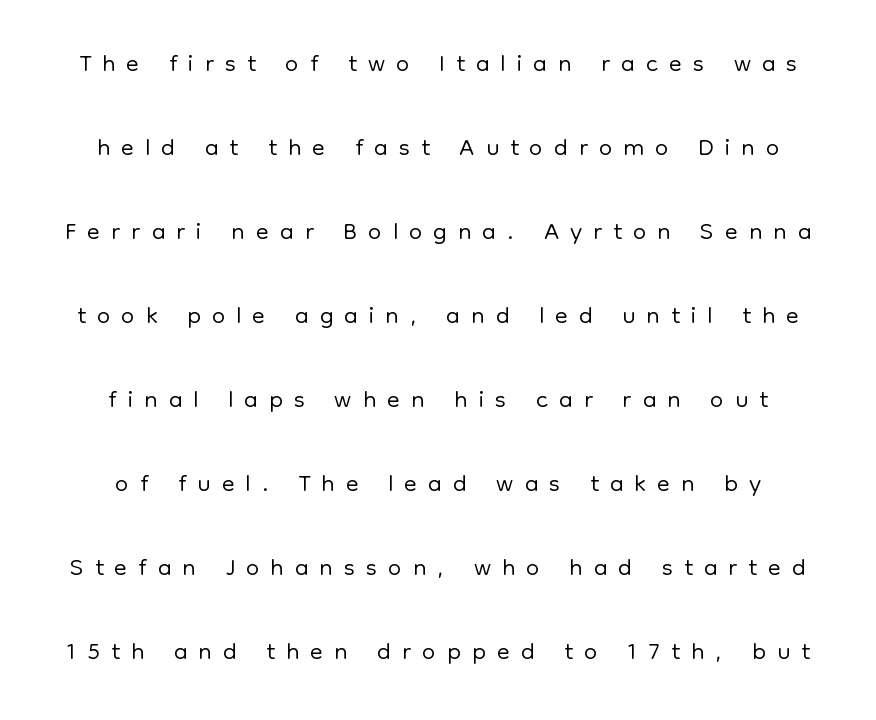
{"serif": "no", "italic": "no", "bold": "no", "weight": "light", "width": "normal", "stroke_contrast": "low", "x_height": "medium", "monospaced": "no", "underline": "no", "align": "center", "line_spacing": "loose", "line_spacing_ratio": 2.21, "letter_spacing": "wide", "letter_spacing_em": 0.29, "glyph_px": 38}
